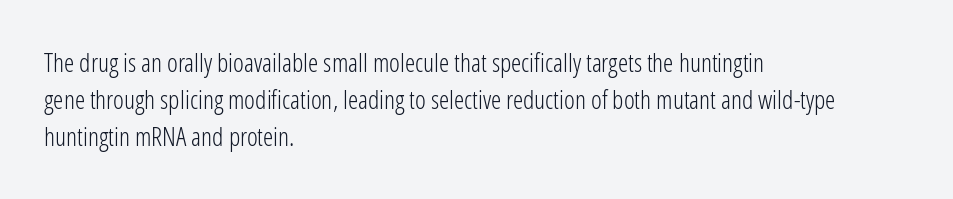
{"italic": "no", "bold": "no", "underline": "no", "align": "left", "line_spacing": "normal", "line_spacing_ratio": 1.43, "letter_spacing": "normal", "letter_spacing_em": 0.0, "glyph_px": 26}
